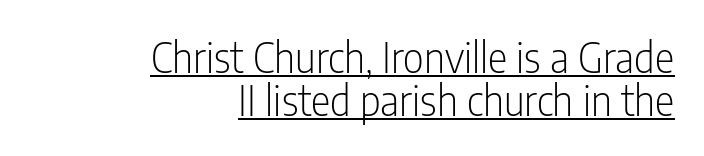
A typesetter would call this proportional, since set widths differ per character. The axis of the letterforms is exactly vertical. Vertical spacing — tight. Does the copy run flush right? Yes — the right margin is perfectly even. Caption: lettering with a line underneath.
